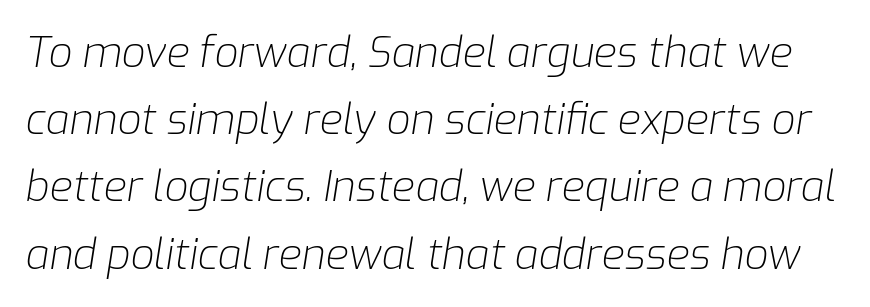
{"italic": "yes", "lean": "right", "slant_degrees": 9, "bold": "no", "weight": "light", "width": "normal", "stroke_contrast": "low", "x_height": "medium", "monospaced": "no", "underline": "no", "line_spacing": "normal", "line_spacing_ratio": 1.6, "letter_spacing": "normal", "letter_spacing_em": 0.0, "glyph_px": 42}
